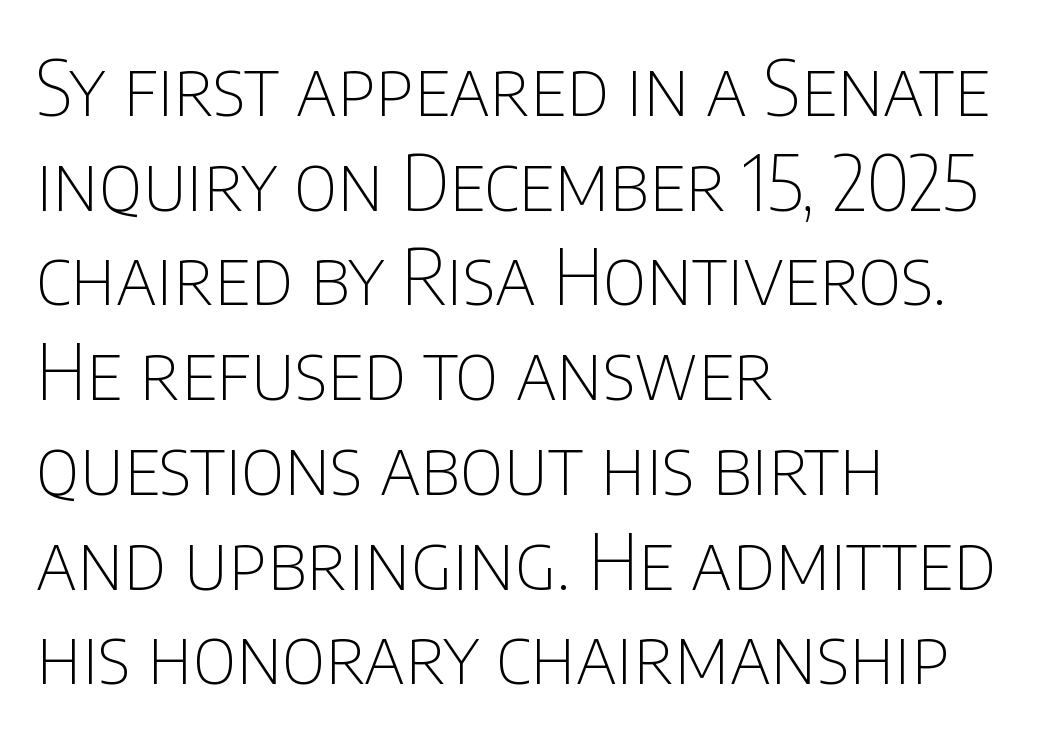
Here the designer chose a conventional face with non-uniform glyph widths. The typography opts for an upright posture over an oblique one. Nothing unusual about the tracking: characters are spaced as the font intends. Compared with a typical body face, this is equally light or lighter still.
